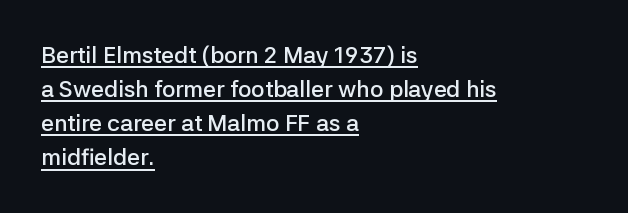
Here the glyphs are tracked normally, forming tight word shapes. Typeset ragged right — the left edge is the straight one. Honestly, the row spacing looks completely unremarkable. Is there any slant? The stems are plumb. Does a line run under the words? Yes, clearly.
